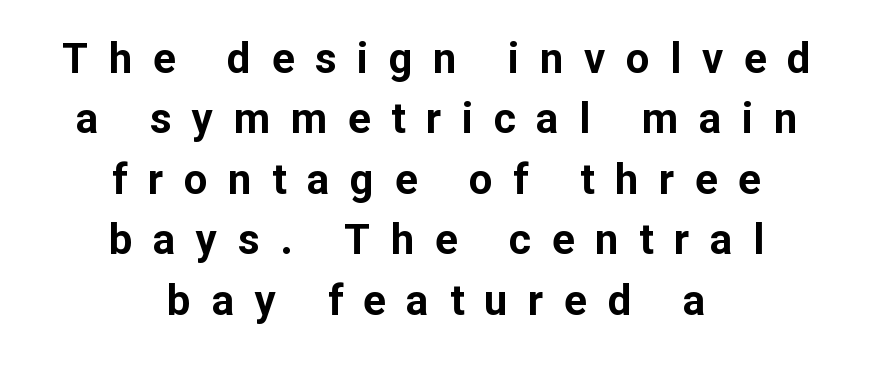
The image shows 42 px bold sans-serif type, upright; set centered, normal line spacing (1.44x), unusually wide letter spacing (+0.49 em), not underlined; low stroke contrast and a medium x-height.
